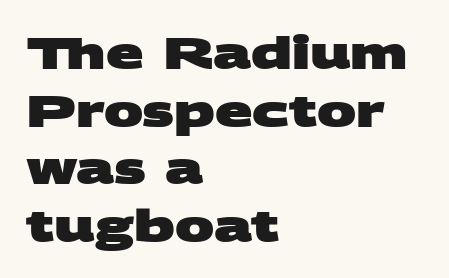
{"serif": "no", "bold": "yes", "weight": "heavy", "width": "wide", "stroke_contrast": "medium", "x_height": "large", "monospaced": "no", "underline": "no", "align": "left", "line_spacing": "normal", "line_spacing_ratio": 1.31, "letter_spacing": "normal", "letter_spacing_em": 0.0, "glyph_px": 44}
